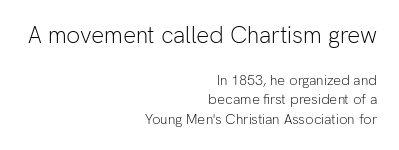
{"italic": "no", "bold": "no", "underline": "no", "align": "right", "line_spacing": "normal", "line_spacing_ratio": 1.38, "letter_spacing": "normal", "letter_spacing_em": 0.0, "larger_block": "first", "size_ratio": 1.64, "glyph_px": 23}
